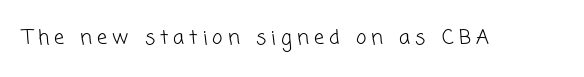
The image shows 20 px text type; set unusually wide letter spacing (+0.25 em), not underlined.
